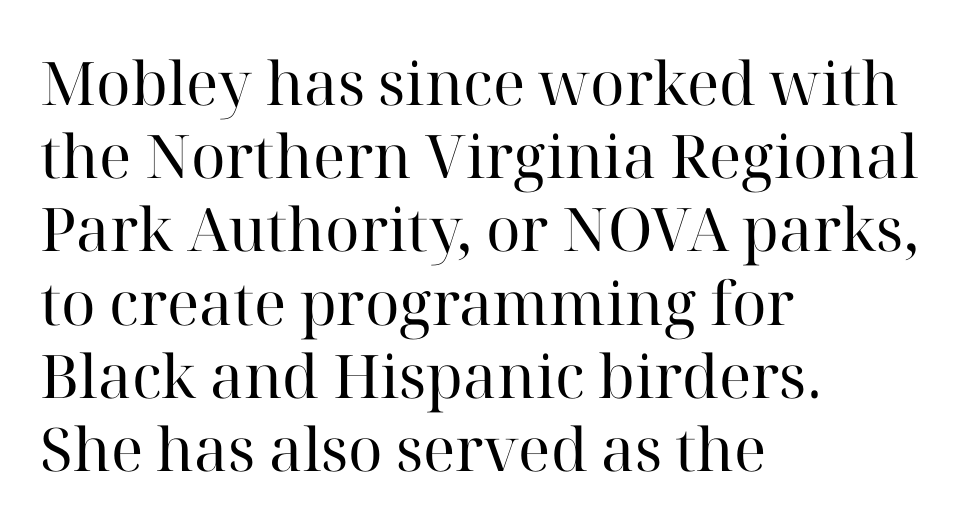
The image shows 60 px regular-weight serif type, upright; set left-aligned, line spacing 1.22x, normal letter spacing, not underlined; high stroke contrast and a medium x-height.
